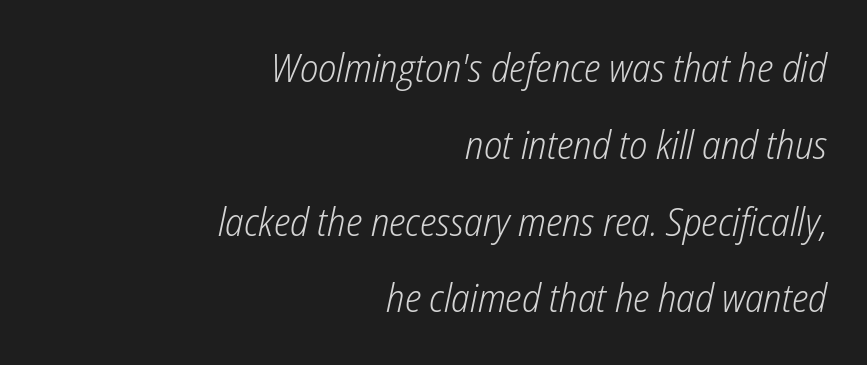
The image shows 39 px light, condensed type, italic (leaning right); set right-aligned, loose line spacing (1.97x), normal letter spacing, not underlined; low stroke contrast and a medium x-height.
